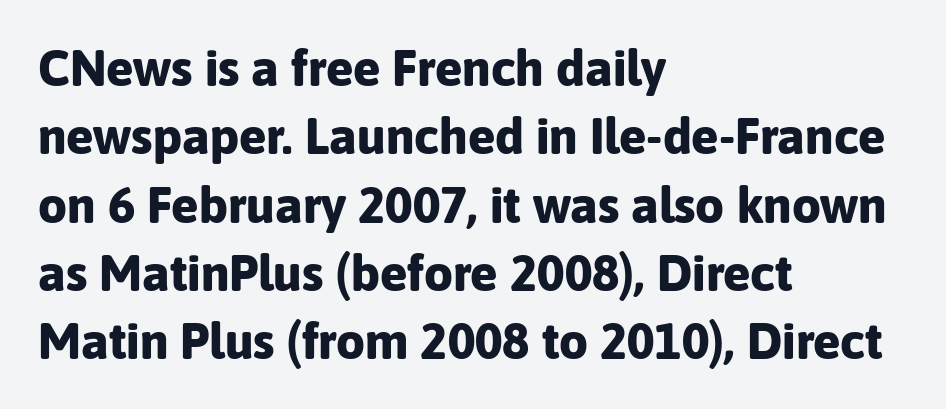
Characters follow at the spacing the type designer built in. Look at the stroke-to-counter ratio: heavy, a bold. A typesetter would call this leading conventional body-copy spacing. The space beneath each line is pristine and unruled.
